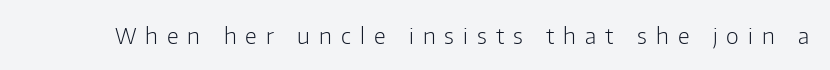
The image shows 22 px text type, upright; set unusually wide letter spacing (+0.41 em), not underlined.
